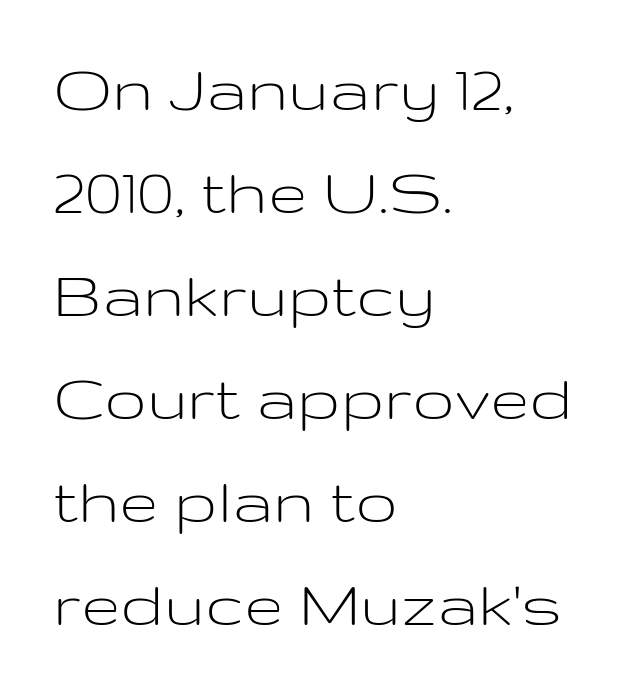
Q: Is the text bold? A: No.
Q: Is the text italic (slanted)? A: No, it is upright.
Q: Is the typeface a serif or a sans-serif typeface? A: Sans-serif.
Q: Is the text underlined? A: No.
Q: How is the paragraph aligned? A: Left-aligned.
Q: Is the spacing between letters normal or unusually wide? A: Normal.
Q: Is the spacing between lines tight, normal or loose? A: Normal.
Q: Width (condensed, normal, or wide)? A: Wide.
Q: Stroke contrast? A: Low.
Q: x-height? A: Medium.
Q: Monospaced? A: No.
